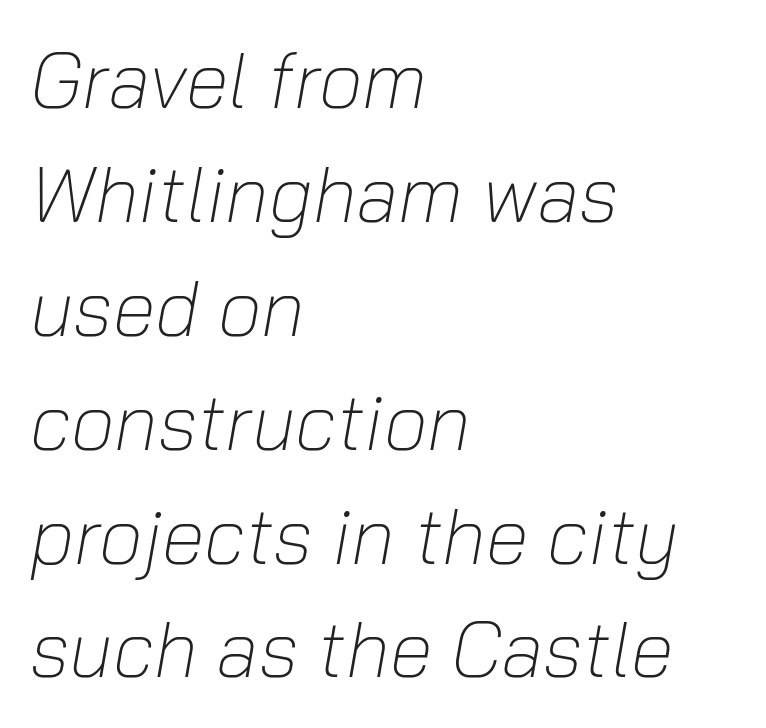
{"italic": "yes", "lean": "right", "slant_degrees": 10, "bold": "no", "weight": "light", "width": "normal", "stroke_contrast": "low", "x_height": "medium", "monospaced": "no", "underline": "no", "align": "left", "line_spacing": "normal", "line_spacing_ratio": 1.46, "letter_spacing": "normal", "letter_spacing_em": 0.0, "glyph_px": 78}
